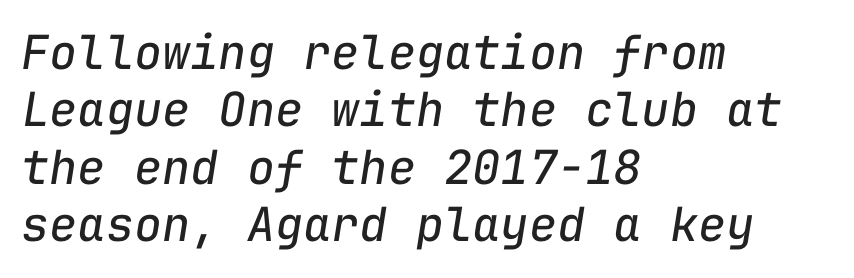
If you drew a ruler down the left edge, every line would touch it. Here the glyphs are tracked normally, forming tight word shapes. A quiet, ordinary-to-light weight characterises the typeface. This sample uses an oblique cut, with every glyph tilted off the vertical.
